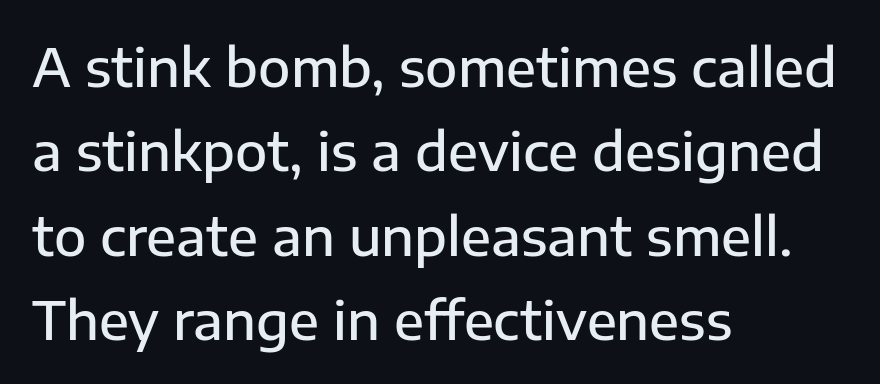
The image shows 53 px semibold sans-serif type, upright; set left-aligned, normal line spacing (1.59x), normal letter spacing, not underlined; low stroke contrast and a medium x-height.
